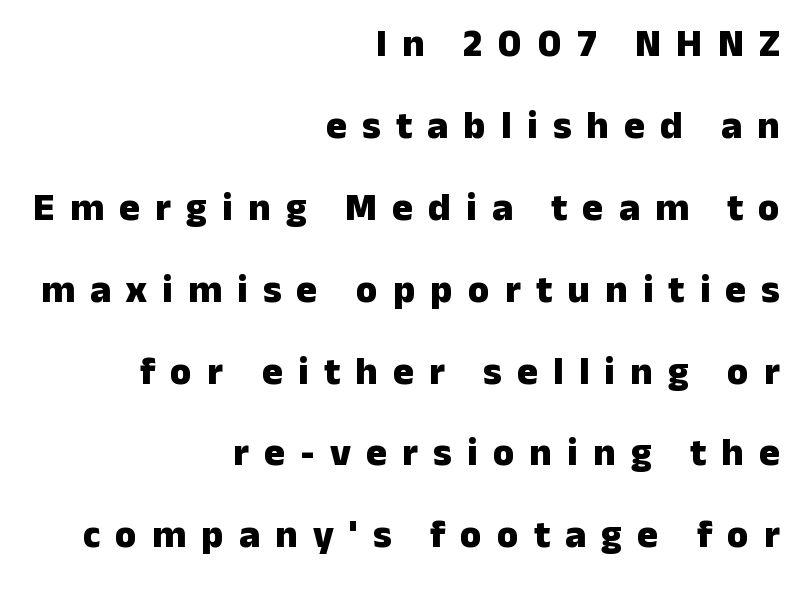
The image shows 39 px heavy sans-serif type, upright; set right-aligned, loose line spacing (2.1x), unusually wide letter spacing (+0.39 em), not underlined; low stroke contrast and a medium x-height.
